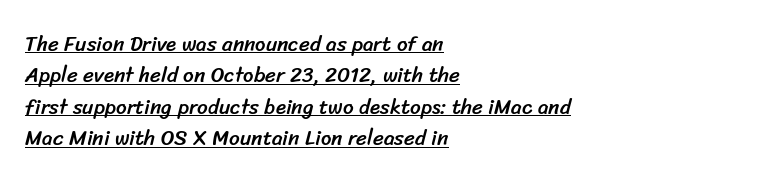
The image shows 21 px text type; set left-aligned, normal line spacing (1.5x), normal letter spacing, underlined.
